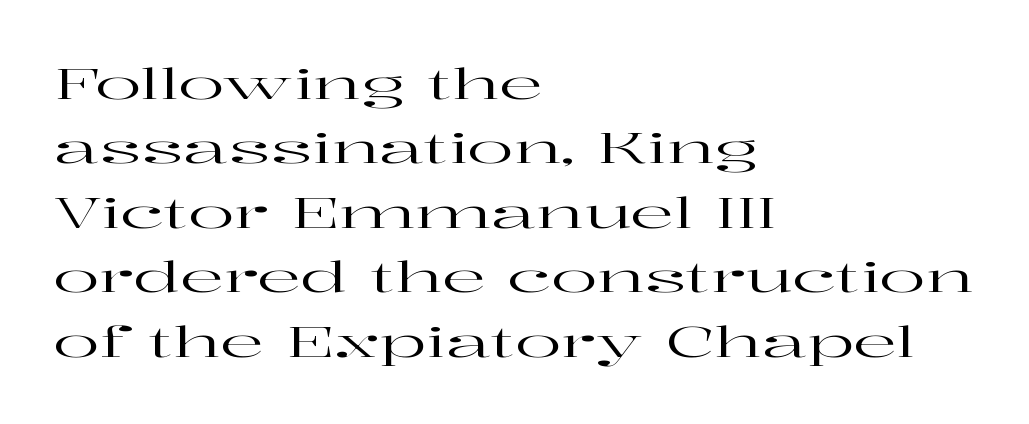
The image shows 43 px wide serif type, upright; set left-aligned, normal line spacing (1.5x), normal letter spacing, not underlined; high stroke contrast and a medium x-height.
